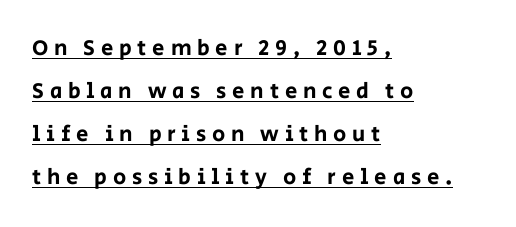
{"italic": "no", "underline": "yes", "align": "left", "line_spacing": "loose", "line_spacing_ratio": 1.96, "letter_spacing": "wide", "letter_spacing_em": 0.26, "glyph_px": 22}
